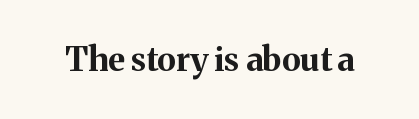
Q: Is the text bold? A: Yes.
Q: Is the text italic (slanted)? A: No, it is upright.
Q: Is the typeface a serif or a sans-serif typeface? A: Serif.
Q: Is the text underlined? A: No.
Q: Is the spacing between letters normal or unusually wide? A: Normal.
Q: Width (condensed, normal, or wide)? A: Normal.
Q: Stroke contrast? A: Medium.
Q: x-height? A: Medium.
Q: Monospaced? A: No.
